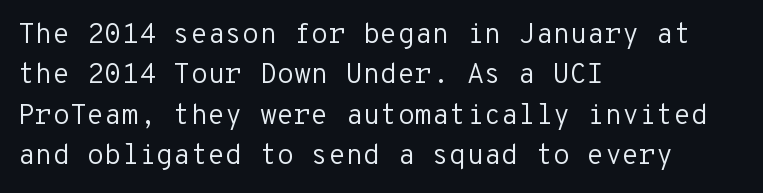
The specimen reads as upright at a glance. Notice how descenders clear the ascenders below comfortably — that's standard leading. Notice how the passage keeps a crisp vertical edge on the left only. The font is comparable to plain body text, perhaps lighter. Is this a fixed-width face? Yes — each glyph sits in an identical cell.
